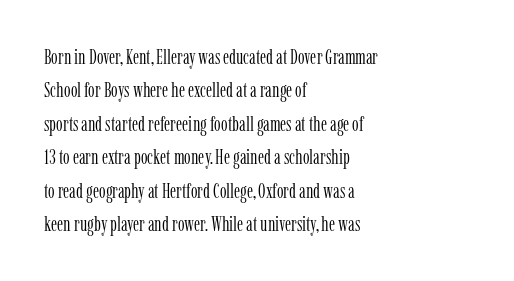
The image shows 21 px text type, upright; set left-aligned, normal line spacing (1.59x), normal letter spacing, not underlined.
